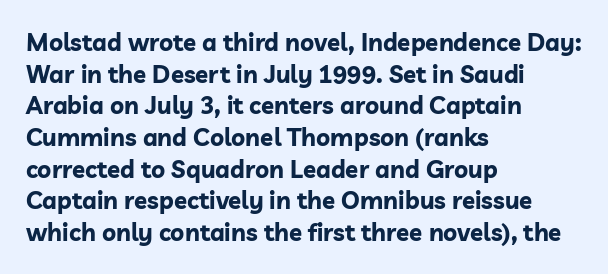
The image shows 24 px bold type, upright; set left-aligned, normal line spacing (1.32x), normal letter spacing, not underlined.
